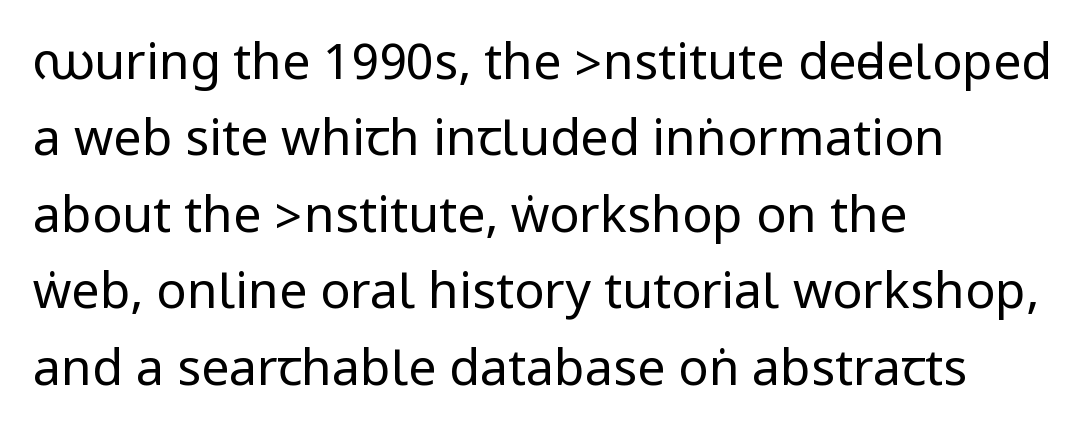
Q: Is the text bold? A: No.
Q: Is the text italic (slanted)? A: No, it is upright.
Q: Is the typeface a serif or a sans-serif typeface? A: Sans-serif.
Q: Is the text underlined? A: No.
Q: How is the paragraph aligned? A: Left-aligned.
Q: Is the spacing between letters normal or unusually wide? A: Normal.
Q: Is the spacing between lines tight, normal or loose? A: Normal.
Q: Width (condensed, normal, or wide)? A: Condensed.
Q: Stroke contrast? A: Low.
